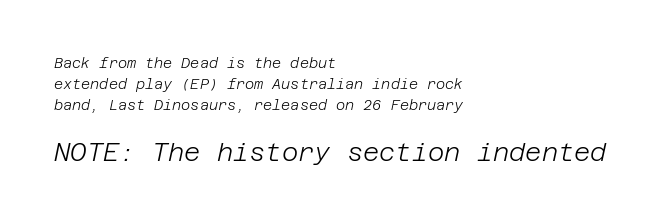
The image shows 25 px text type, italic (leaning right); set left-aligned, normal line spacing (1.51x), normal letter spacing, not underlined; the second (bottom) block is 1.79x larger.
